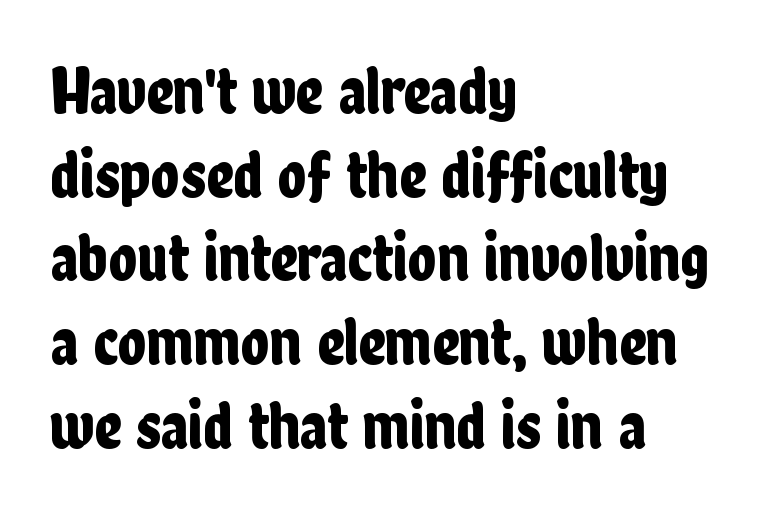
{"serif": "no", "italic": "no", "width": "condensed", "stroke_contrast": "low", "x_height": "medium", "monospaced": "no", "underline": "no", "align": "left", "line_spacing": "normal", "line_spacing_ratio": 1.25, "letter_spacing": "normal", "letter_spacing_em": 0.0, "glyph_px": 67}
